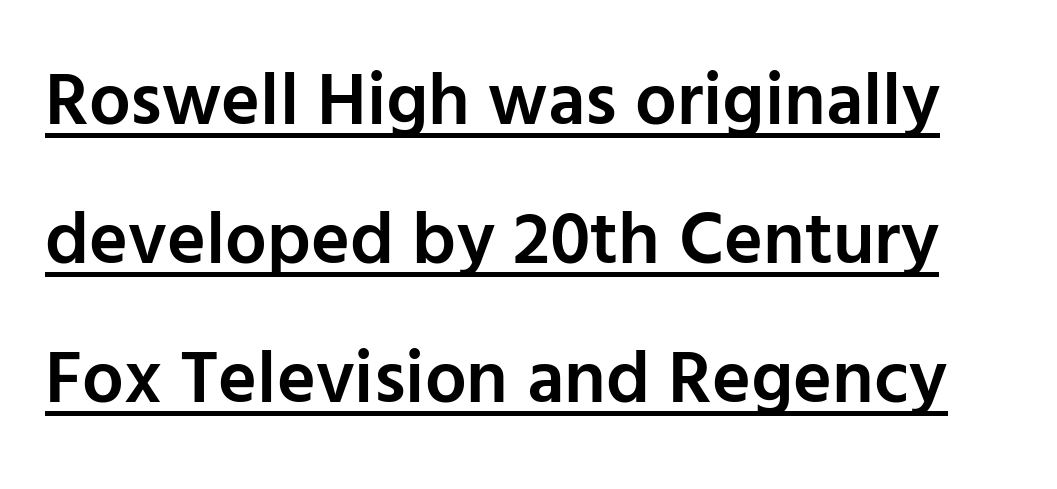
A roman cut, with each character standing at attention. The rendering uses natural spacing where letterforms have individual widths. Honestly, the underline is the first thing you notice here. This rendering leaves character spacing at its baseline value.
